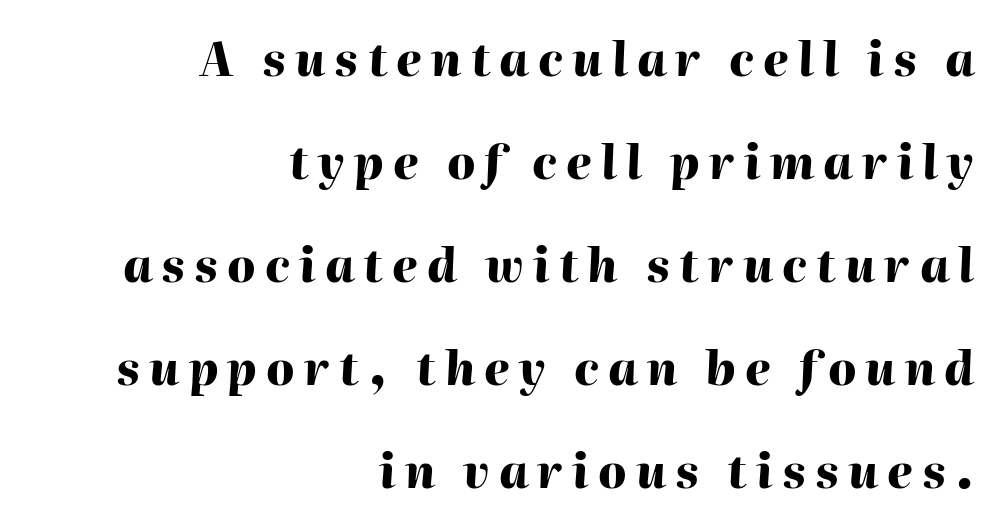
The image shows 46 px heavy type, italic (leaning right); set right-aligned, loose line spacing (2.24x), unusually wide letter spacing (+0.2 em), not underlined; high stroke contrast and a medium x-height.
